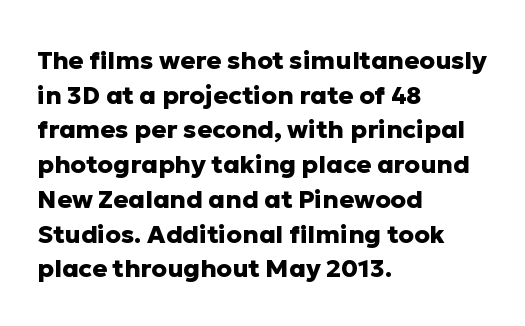
The image shows 25 px bold type, upright; set left-aligned, normal line spacing (1.39x), normal letter spacing, not underlined.
